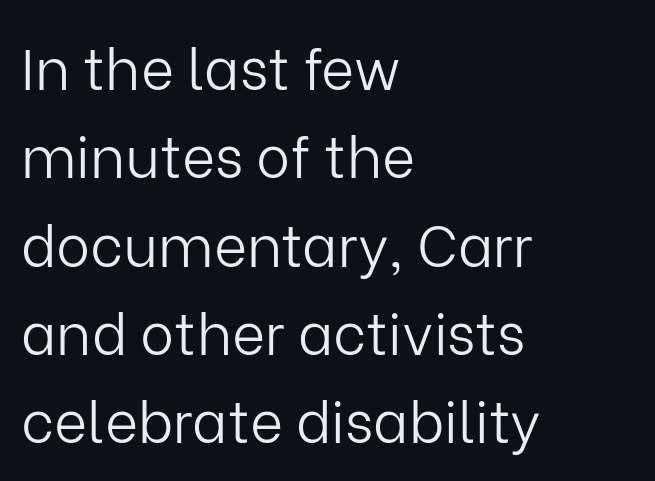
{"serif": "no", "italic": "no", "bold": "no", "weight": "light", "width": "normal", "stroke_contrast": "low", "x_height": "medium", "monospaced": "no", "underline": "no", "align": "left", "line_spacing": "normal", "line_spacing_ratio": 1.55, "letter_spacing": "normal", "letter_spacing_em": 0.0, "glyph_px": 57}
